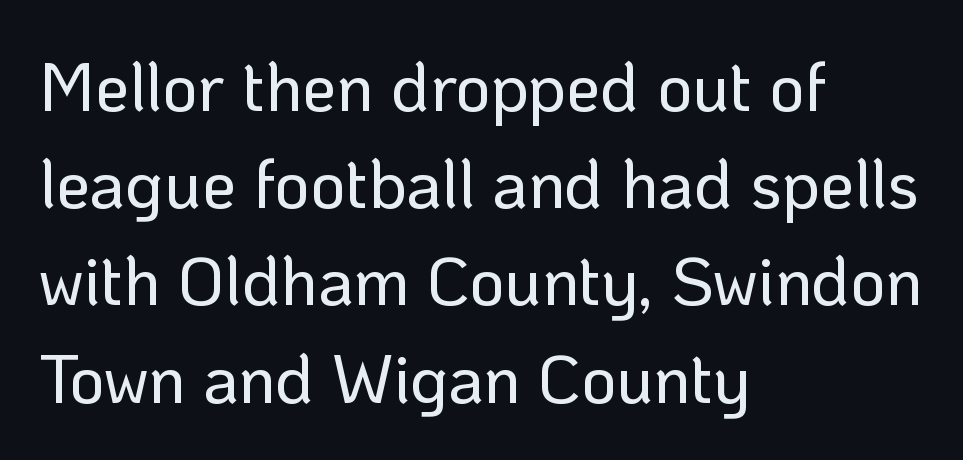
The image shows 68 px sans-serif type, upright; set left-aligned, normal line spacing (1.43x), normal letter spacing, not underlined; low stroke contrast and a medium x-height.
